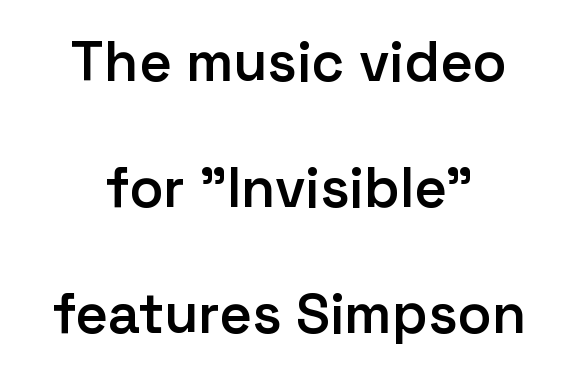
{"serif": "no", "italic": "no", "bold": "semi", "weight": "semibold", "width": "normal", "stroke_contrast": "low", "x_height": "medium", "monospaced": "no", "underline": "no", "align": "center", "line_spacing": "loose", "line_spacing_ratio": 2.25, "letter_spacing": "normal", "letter_spacing_em": 0.0, "glyph_px": 56}
